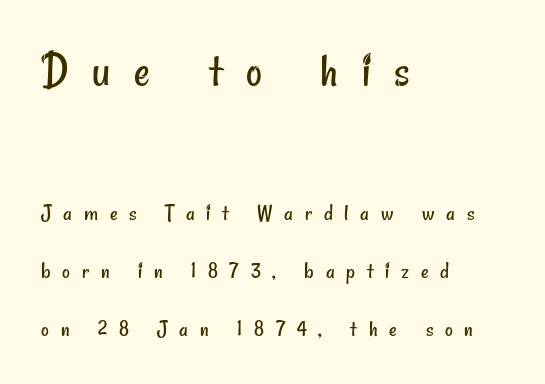
{"serif": "no", "bold": "no", "weight": "regular", "width": "condensed", "stroke_contrast": "low", "x_height": "small", "monospaced": "no", "underline": "no", "align": "left", "line_spacing": "loose", "line_spacing_ratio": 2.41, "letter_spacing": "wide", "letter_spacing_em": 0.49, "larger_block": "first", "size_ratio": 2.04, "glyph_px": 49}
